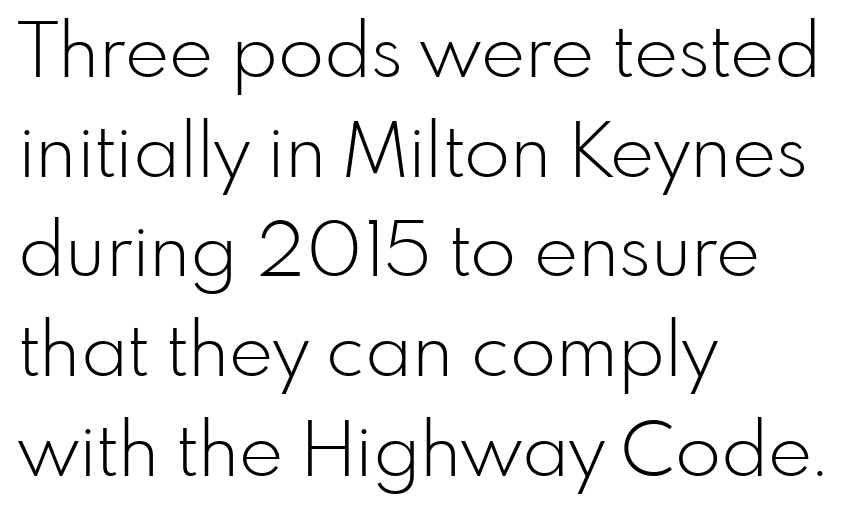
{"serif": "no", "italic": "no", "bold": "no", "weight": "light", "width": "normal", "stroke_contrast": "low", "x_height": "small", "monospaced": "no", "underline": "no", "align": "left", "line_spacing": "normal", "line_spacing_ratio": 1.33, "letter_spacing": "normal", "letter_spacing_em": 0.0, "glyph_px": 75}
